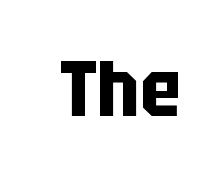
The image shows 78 px bold, condensed sans-serif type, upright; set normal letter spacing, not underlined; low stroke contrast and a large x-height.
